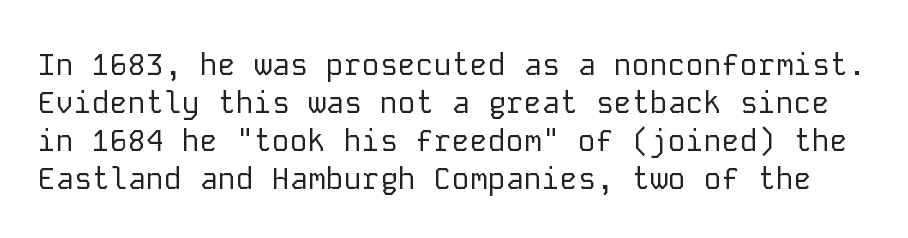
Q: Is the text bold? A: No.
Q: Is the text italic (slanted)? A: No, it is upright.
Q: Is the typeface a serif or a sans-serif typeface? A: Sans-serif.
Q: Is the text underlined? A: No.
Q: Is the spacing between letters normal or unusually wide? A: Normal.
Q: Is the spacing between lines tight, normal or loose? A: Normal.
Q: Width (condensed, normal, or wide)? A: Normal.
Q: Stroke contrast? A: Low.
Q: x-height? A: Medium.
Q: Monospaced? A: Yes.
